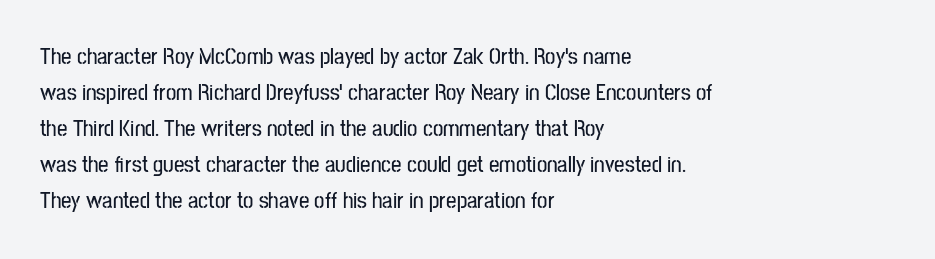
{"italic": "no", "underline": "no", "align": "left", "line_spacing": "normal", "line_spacing_ratio": 1.56, "letter_spacing": "normal", "letter_spacing_em": 0.0, "glyph_px": 23}
